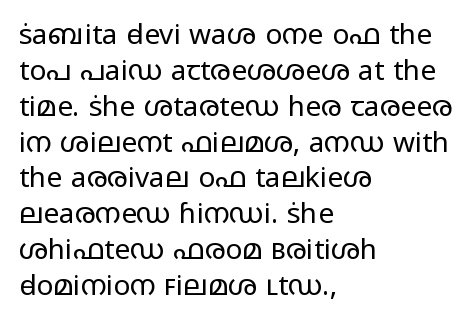
Q: Is the text bold? A: No.
Q: Is the text italic (slanted)? A: No, it is upright.
Q: Is the typeface a serif or a sans-serif typeface? A: Sans-serif.
Q: Is the text underlined? A: No.
Q: How is the paragraph aligned? A: Left-aligned.
Q: Is the spacing between letters normal or unusually wide? A: Normal.
Q: Is the spacing between lines tight, normal or loose? A: Normal.
Q: Width (condensed, normal, or wide)? A: Wide.
Q: Stroke contrast? A: Low.
Q: x-height? A: Medium.
Q: Monospaced? A: No.
